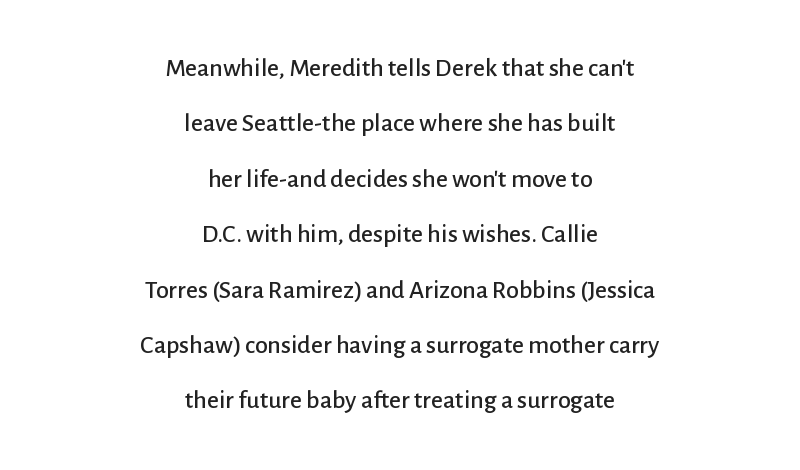
This sample uses plain, unmodified letter spacing. Line starts and ends both wander, symmetrically. Line spacing here is loose. The foot of each line stays bare and open.
